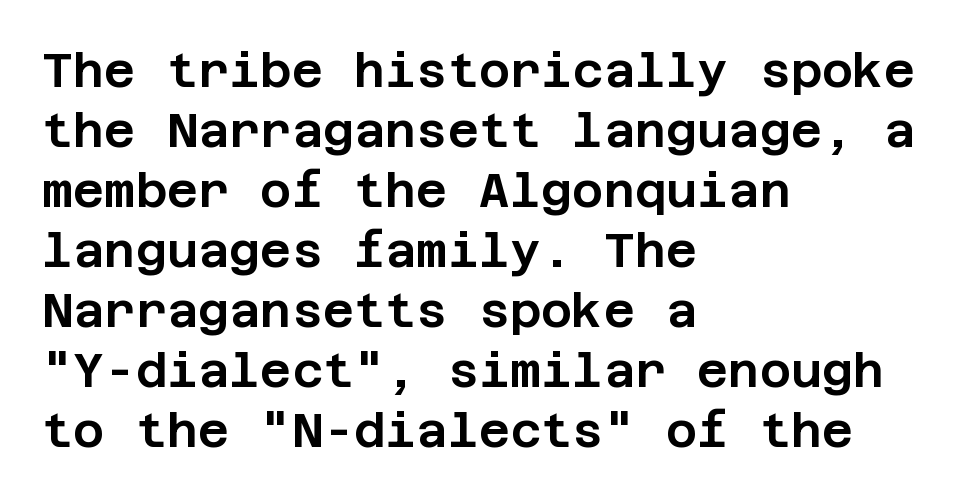
Q: Is the text italic (slanted)? A: No, it is upright.
Q: Is the typeface a serif or a sans-serif typeface? A: Sans-serif.
Q: Is the text underlined? A: No.
Q: How is the paragraph aligned? A: Left-aligned.
Q: Is the spacing between letters normal or unusually wide? A: Normal.
Q: Is the spacing between lines tight, normal or loose? A: Normal.
Q: Width (condensed, normal, or wide)? A: Normal.
Q: Stroke contrast? A: Low.
Q: x-height? A: Large.
